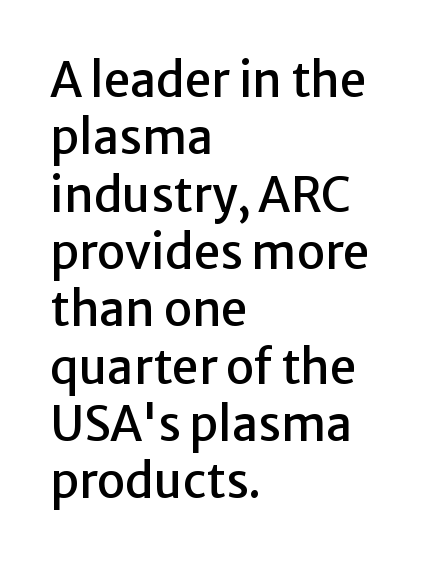
Looks like regular typesetting: each glyph gets only the width it needs. Inter-character spacing is left at the font's built-in metrics. What kind of face is this? One without serifs — a sans. This is the regular roman posture of the typeface.
